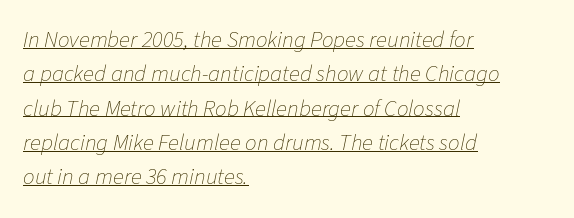
The face looks like a standard text weight, possibly lighter. Visually the block forms a straight wall on the left and a jagged coastline on the right. A typesetter would call this zero additional tracking. A baseline rule has been typeset under these characters.
